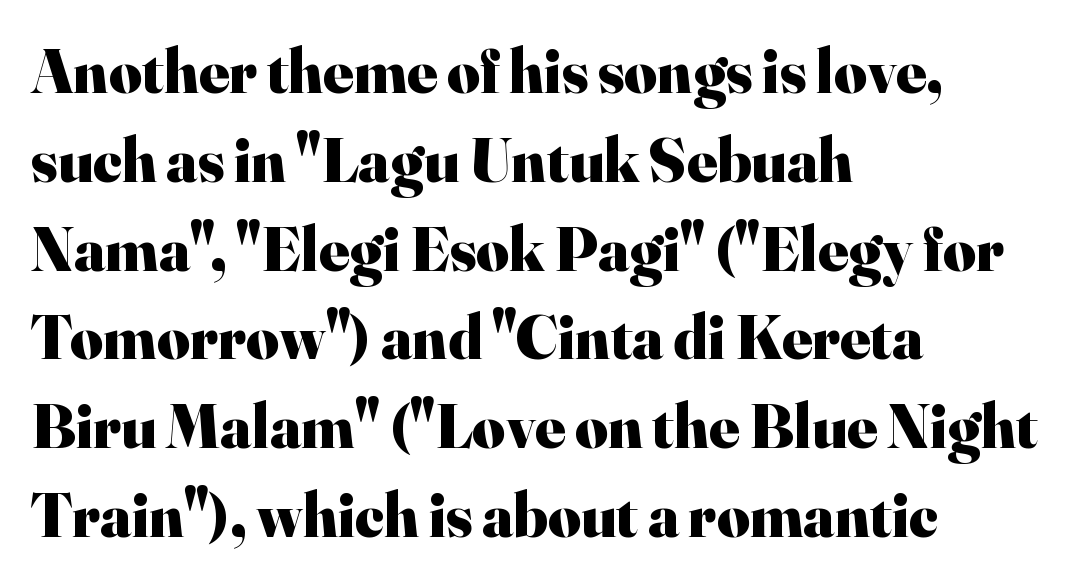
The image shows 63 px heavy serif type, upright; set left-aligned, normal line spacing (1.41x), normal letter spacing, not underlined; high stroke contrast and a small x-height.
